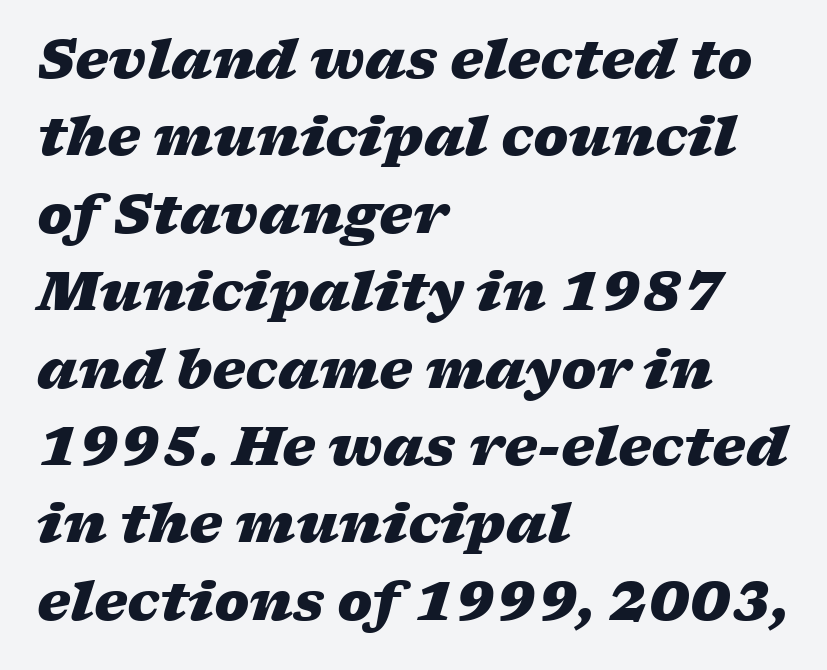
Q: Is the text bold? A: Yes.
Q: Is the text italic (slanted)? A: Yes, it leans right by about 17 degrees.
Q: Is the text underlined? A: No.
Q: How is the paragraph aligned? A: Left-aligned.
Q: Is the spacing between letters normal or unusually wide? A: Normal.
Q: Is the spacing between lines tight, normal or loose? A: Normal.
Q: Width (condensed, normal, or wide)? A: Wide.
Q: Stroke contrast? A: Low.
Q: x-height? A: Medium.
Q: Monospaced? A: No.
